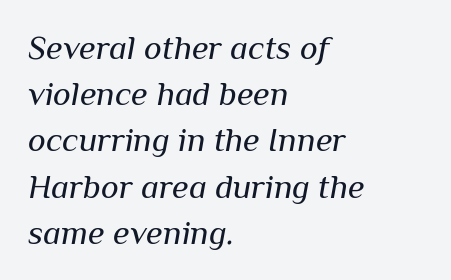
Think standard paragraph weight, or any step lighter than that. This sample has the flowing, uneven cadence of proportional lettering. Compared with typical body copy, the letter spacing here is the same. Type without underlining. An italicized treatment has been applied to the whole sample. Each new line begins a customary step beneath the previous one.
